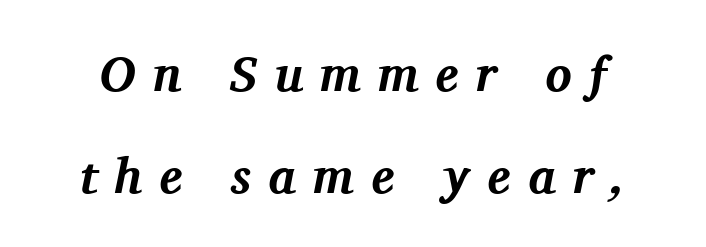
The space beneath each line is pristine and unruled. Regarding leading, the lines here are spaced well apart. Spacing verdict: proportional, widths tailored to each character. There's an unmistakable incline to the writing here.
